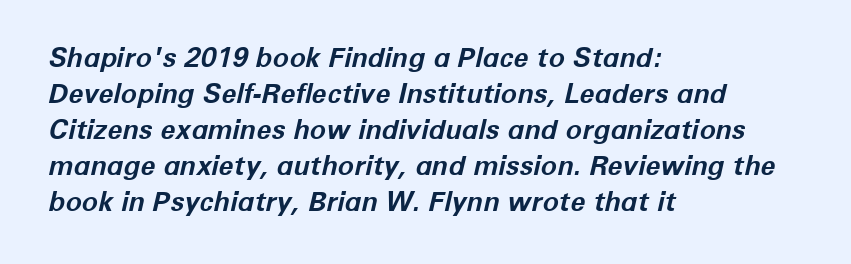
{"italic": "yes", "lean": "right", "slant_degrees": 12, "bold": "yes", "underline": "no", "align": "left", "line_spacing": "normal", "line_spacing_ratio": 1.33, "letter_spacing": "normal", "letter_spacing_em": 0.0, "glyph_px": 27}
